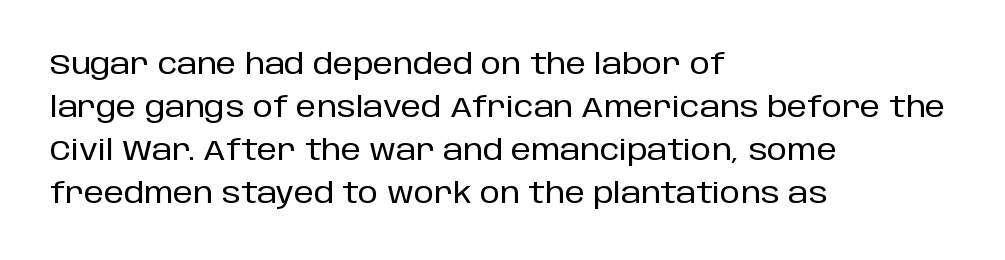
Every row of glyphs begins at an identical x-position on the left. Nothing sits at the stroke ends, so this counts as sans-serif. Here the designer chose a conventional face with non-uniform glyph widths. Characters remain perfectly vertical along every line.
